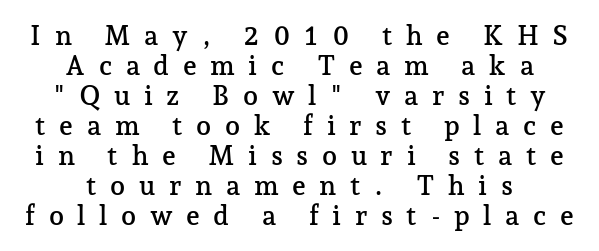
The image shows 27 px text type, upright; set centered, tight line spacing (1.11x), unusually wide letter spacing (+0.5 em), not underlined.
